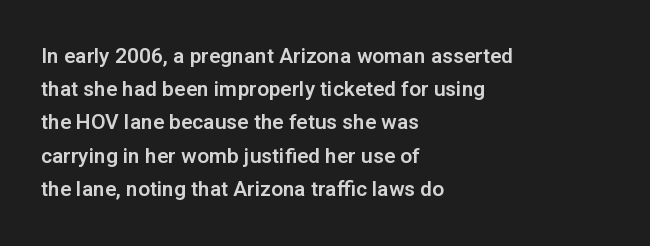
The tracking reads as untouched default to a designer's eye. Anything drawn beneath the words? Only blank space. Leading: standard. The lettering holds an erect, upright posture throughout.
